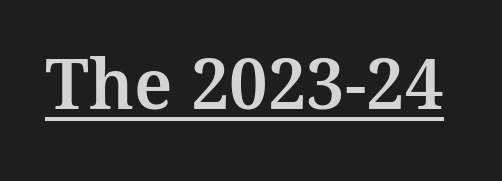
{"serif": "yes", "italic": "no", "width": "normal", "stroke_contrast": "medium", "x_height": "medium", "monospaced": "no", "underline": "yes", "letter_spacing": "normal", "letter_spacing_em": 0.0, "glyph_px": 69}
